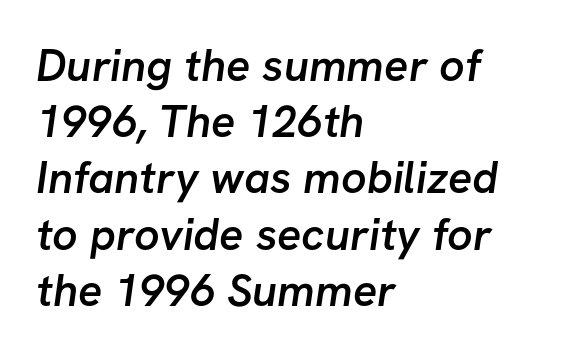
Q: Is the text bold? A: Semi-bold.
Q: Is the typeface a serif or a sans-serif typeface? A: Sans-serif.
Q: Is the text underlined? A: No.
Q: How is the paragraph aligned? A: Left-aligned.
Q: Is the spacing between letters normal or unusually wide? A: Normal.
Q: Is the spacing between lines tight, normal or loose? A: Normal.
Q: Width (condensed, normal, or wide)? A: Normal.
Q: Stroke contrast? A: Low.
Q: x-height? A: Medium.
Q: Monospaced? A: No.
